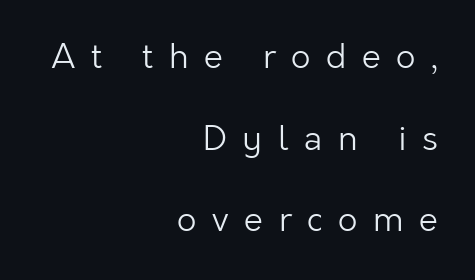
The image shows 34 px light sans-serif type, upright; set right-aligned, loose line spacing (2.4x), unusually wide letter spacing (+0.46 em), not underlined; low stroke contrast and a medium x-height.
